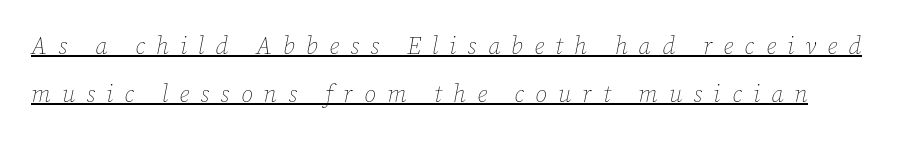
The image shows 24 px text type, italic (leaning right); set loose line spacing (1.99x), unusually wide letter spacing (+0.47 em), underlined.
